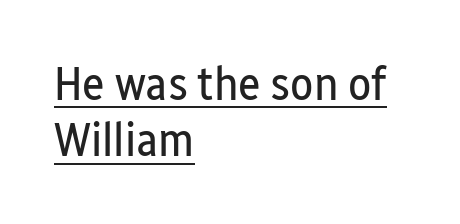
The letters advance in unequal steps, a hallmark of proportional type. On a weight scale, this lands at 450 or below. Tracking here is standard; glyphs follow each other at the usual distance. Emphasis is given by a line drawn under the lettering. Designer's note — italics off, roman on.
